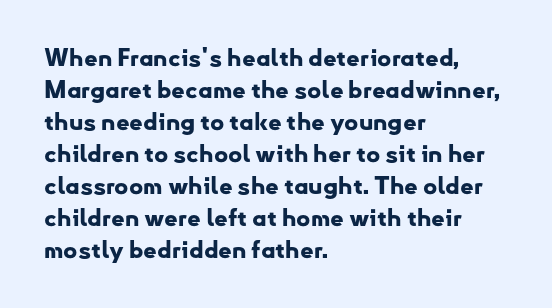
{"italic": "no", "bold": "yes", "underline": "no", "align": "left", "line_spacing": "normal", "line_spacing_ratio": 1.33, "letter_spacing": "normal", "letter_spacing_em": 0.0, "glyph_px": 24}
